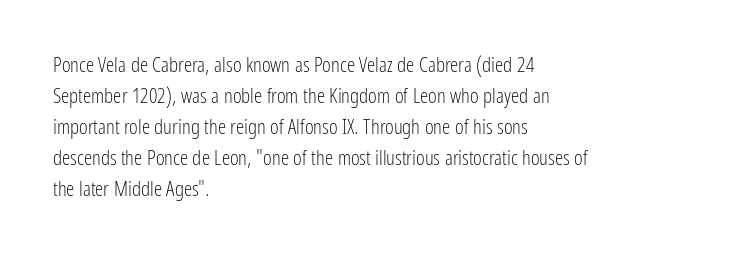
No chunkiness to these letters — they're not bold. The area under the type is left untouched. This rendering uses left alignment, leaving the right contour irregular. The font's upright variant was chosen for this text. Compared with typical body copy, the letter spacing here is the same.
